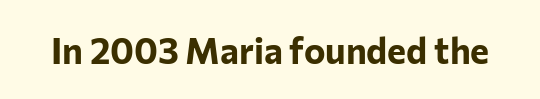
The image shows 36 px bold sans-serif type, upright; set normal letter spacing, not underlined; low stroke contrast and a medium x-height.
